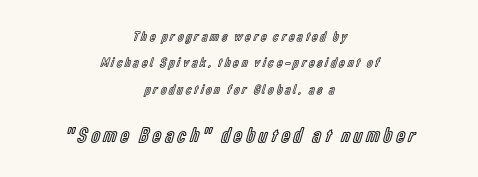
{"underline": "no", "align": "center", "line_spacing_ratio": 1.89, "larger_block": "second", "size_ratio": 1.5, "glyph_px": 21}
